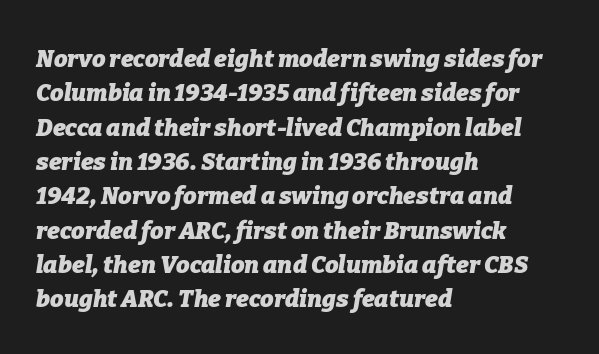
Left-aligned paragraph, ragged on the right. Tracking value appears to be zero — textbook default spacing. The space between consecutive lines is moderate. The area under the type is left untouched. Rendered with sloped, italic letterforms.
